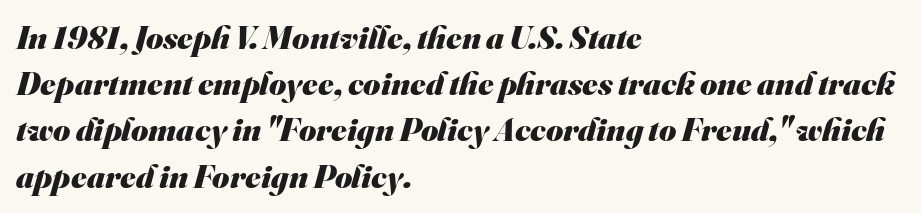
The block of text has a typical density, with ordinary space between rows. These lines stack with their left ends in a neat column. Here the designer chose a conventional face with non-uniform glyph widths. Only glyphs here, with clear space below each row. Each letter's strokes conclude bluntly, with no projecting serifs.
